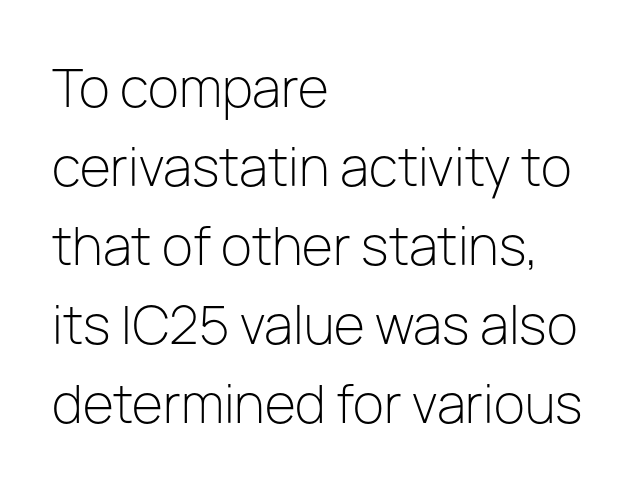
The image shows 51 px light sans-serif type, upright; set left-aligned, normal line spacing (1.55x), normal letter spacing, not underlined; low stroke contrast and a medium x-height.
